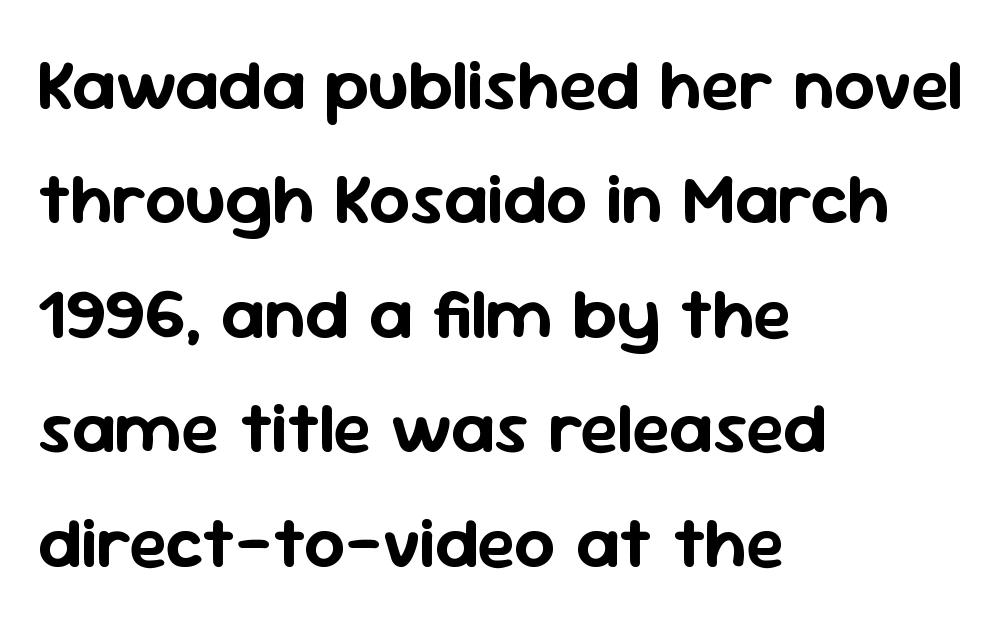
{"serif": "no", "italic": "no", "width": "normal", "stroke_contrast": "low", "x_height": "medium", "monospaced": "no", "underline": "no", "align": "left", "line_spacing": "normal", "line_spacing_ratio": 1.59, "letter_spacing": "normal", "letter_spacing_em": 0.0, "glyph_px": 72}
